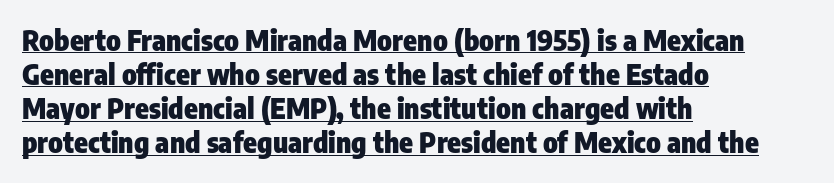
A roman cut, with each character standing at attention. Inter-character spacing is left at the font's built-in metrics. Short and long lines alike share a common starting point at left. Is there an underline? Yes — a line sits under the letters.
